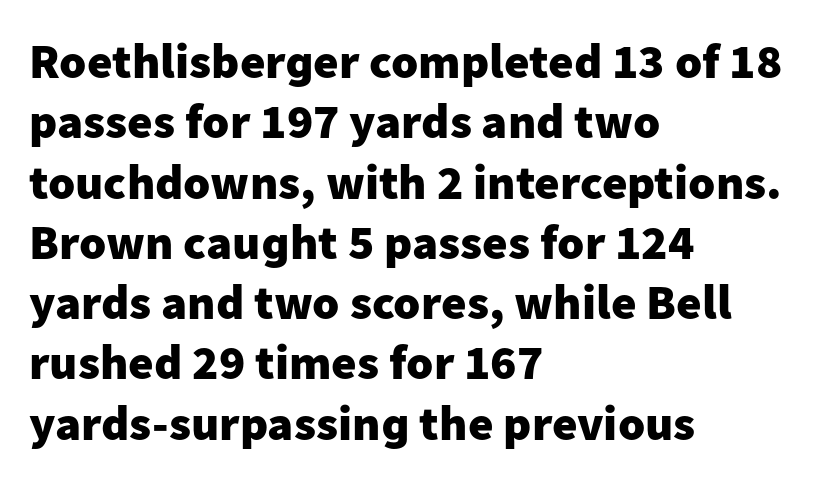
The horizontal fit of the characters is conventional and even. The axis of the letterforms is exactly vertical. Strong, thick strokes mark this as bold type. Each letter's strokes conclude bluntly, with no projecting serifs. One-word summary of the alignment: left.
